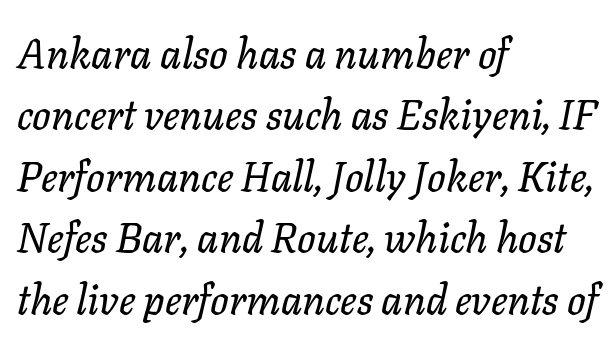
Q: Is the text italic (slanted)? A: Yes, it leans right by about 11 degrees.
Q: Is the text underlined? A: No.
Q: How is the paragraph aligned? A: Left-aligned.
Q: Is the spacing between letters normal or unusually wide? A: Normal.
Q: Is the spacing between lines tight, normal or loose? A: Normal.
Q: Width (condensed, normal, or wide)? A: Normal.
Q: Stroke contrast? A: Low.
Q: x-height? A: Medium.
Q: Monospaced? A: No.
